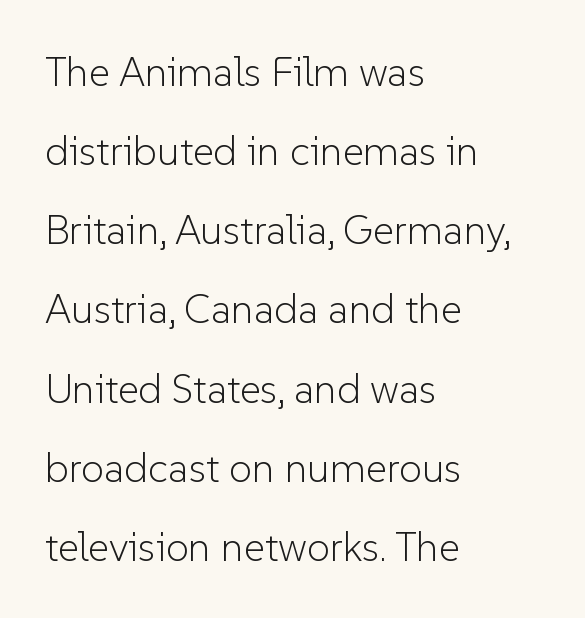
Q: Is the text bold? A: No.
Q: Is the text italic (slanted)? A: No, it is upright.
Q: Is the typeface a serif or a sans-serif typeface? A: Sans-serif.
Q: Is the text underlined? A: No.
Q: How is the paragraph aligned? A: Left-aligned.
Q: Is the spacing between letters normal or unusually wide? A: Normal.
Q: Is the spacing between lines tight, normal or loose? A: Loose.
Q: Width (condensed, normal, or wide)? A: Normal.
Q: Stroke contrast? A: Low.
Q: x-height? A: Medium.
Q: Monospaced? A: No.
